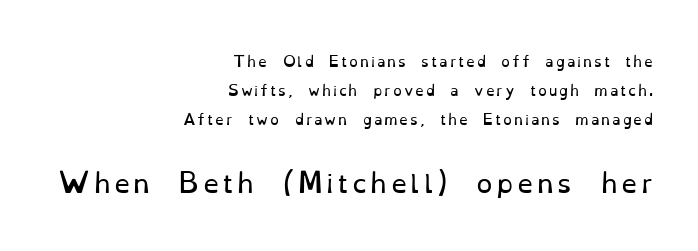
The image shows 26 px text type, upright; set right-aligned, loose line spacing (2.06x), not underlined; the second (bottom) block is 1.86x larger.
